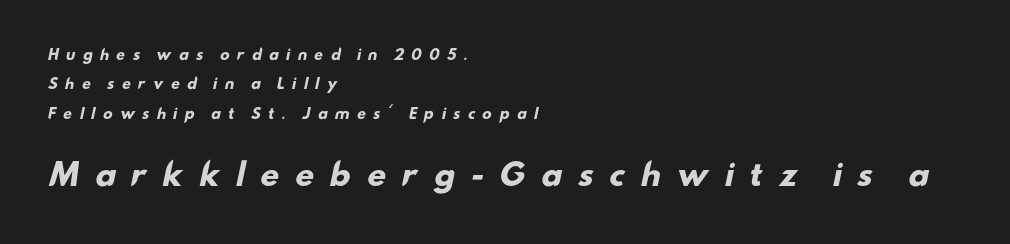
Q: Is the text bold? A: Yes.
Q: Is the typeface a serif or a sans-serif typeface? A: Sans-serif.
Q: Is the text underlined? A: No.
Q: How is the paragraph aligned? A: Left-aligned.
Q: Is the spacing between letters normal or unusually wide? A: Unusually wide.
Q: Is the spacing between lines tight, normal or loose? A: Loose.
Q: Which block of text is set in a larger size, the first (top) or the second (bottom)? A: The second (bottom) one.
Q: Width (condensed, normal, or wide)? A: Wide.
Q: Stroke contrast? A: Low.
Q: x-height? A: Small.
Q: Monospaced? A: No.
